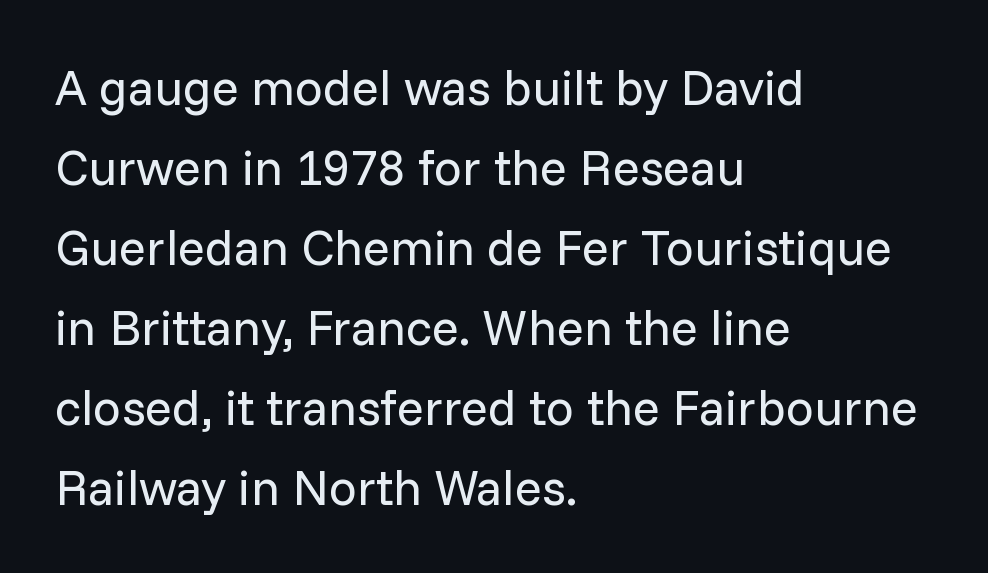
{"serif": "no", "italic": "no", "bold": "no", "weight": "regular", "width": "normal", "stroke_contrast": "low", "x_height": "medium", "monospaced": "no", "underline": "no", "align": "left", "line_spacing": "normal", "line_spacing_ratio": 1.6, "letter_spacing": "normal", "letter_spacing_em": 0.0, "glyph_px": 50}
